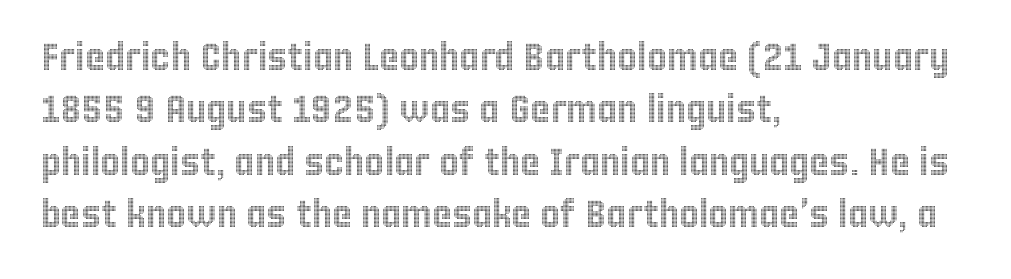
Q: Is the text italic (slanted)? A: No, it is upright.
Q: Is the text underlined? A: No.
Q: How is the paragraph aligned? A: Left-aligned.
Q: Is the spacing between letters normal or unusually wide? A: Normal.
Q: Is the spacing between lines tight, normal or loose? A: Normal.
Q: Width (condensed, normal, or wide)? A: Condensed.
Q: x-height? A: Large.
Q: Monospaced? A: No.
